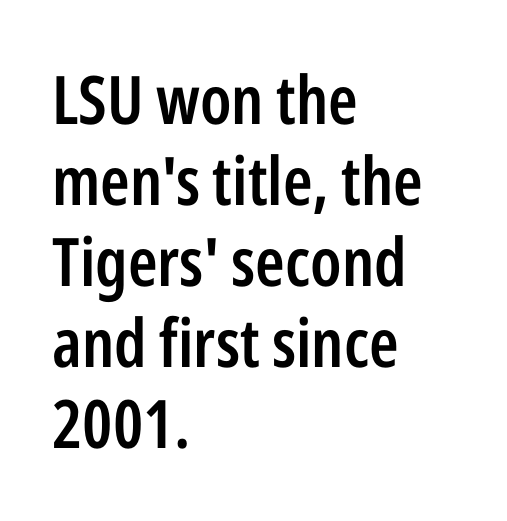
Q: Is the text bold? A: Semi-bold.
Q: Is the text italic (slanted)? A: No, it is upright.
Q: Is the typeface a serif or a sans-serif typeface? A: Sans-serif.
Q: Is the text underlined? A: No.
Q: How is the paragraph aligned? A: Left-aligned.
Q: Is the spacing between letters normal or unusually wide? A: Normal.
Q: Width (condensed, normal, or wide)? A: Condensed.
Q: Stroke contrast? A: Low.
Q: x-height? A: Medium.
Q: Monospaced? A: No.
